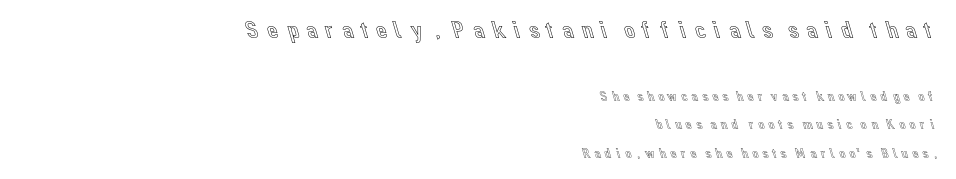
Q: Is the text italic (slanted)? A: Yes.
Q: Is the text underlined? A: No.
Q: How is the paragraph aligned? A: Right-aligned.
Q: Is the spacing between lines tight, normal or loose? A: Loose.
Q: Which block of text is set in a larger size, the first (top) or the second (bottom)? A: The first (top) one.
